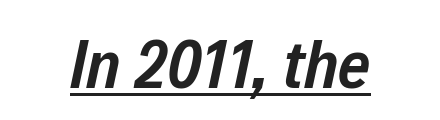
Does the weight exceed regular? Yes, but only to semibold. How are the letters spaced? Ordinarily, with no added tracking. Layout note: lines centered. This rendering features underlined lettering. Rendered with sloped, italic letterforms.
